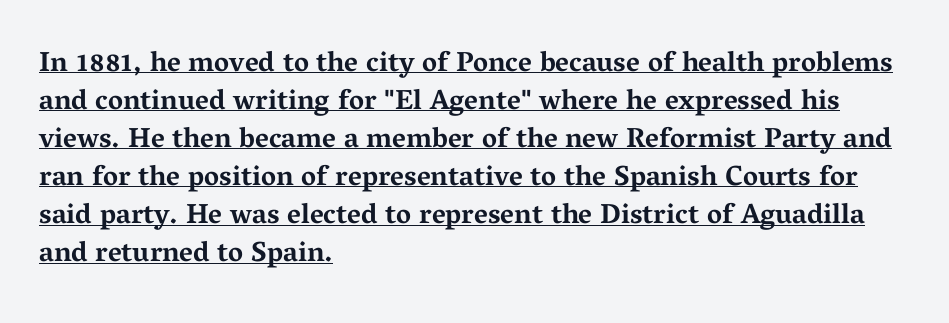
{"serif": "yes", "italic": "no", "bold": "yes", "weight": "bold", "width": "wide", "stroke_contrast": "medium", "x_height": "medium", "monospaced": "no", "underline": "yes", "align": "left", "line_spacing": "normal", "line_spacing_ratio": 1.36, "letter_spacing": "normal", "letter_spacing_em": 0.0, "glyph_px": 28}
